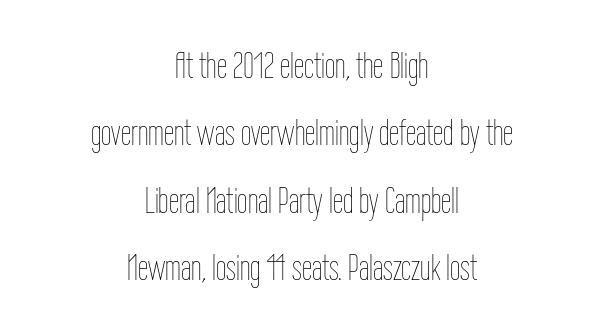
Q: Is the text bold? A: No.
Q: Is the text italic (slanted)? A: No, it is upright.
Q: Is the text underlined? A: No.
Q: How is the paragraph aligned? A: Centered.
Q: Is the spacing between letters normal or unusually wide? A: Normal.
Q: Width (condensed, normal, or wide)? A: Condensed.
Q: Stroke contrast? A: Low.
Q: x-height? A: Medium.
Q: Monospaced? A: No.
